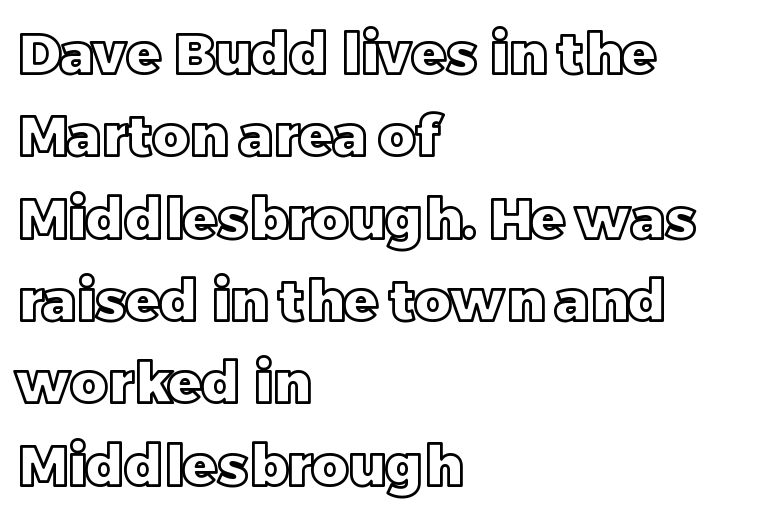
{"italic": "no", "width": "normal", "x_height": "large", "monospaced": "no", "underline": "no", "align": "left", "line_spacing": "normal", "line_spacing_ratio": 1.47, "letter_spacing": "normal", "letter_spacing_em": 0.0, "glyph_px": 56}
